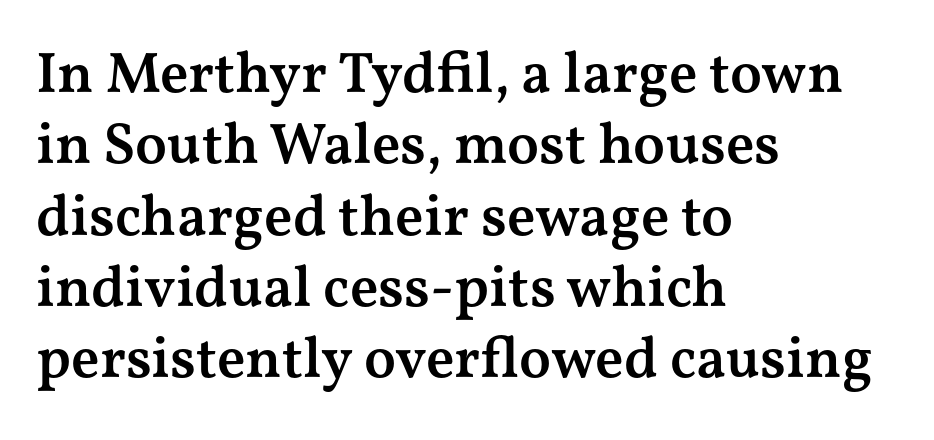
This sample has the flowing, uneven cadence of proportional lettering. This rendering uses left alignment, leaving the right contour irregular. Underlining? Definitely not there. Characters follow at the spacing the type designer built in. A typesetter would mark this as roman, not italic.
